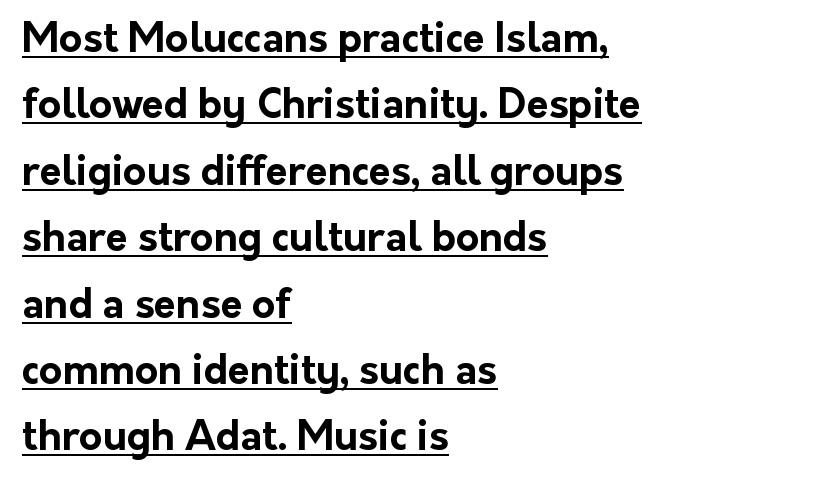
The horizontal fit of the characters is conventional and even. Every stem runs plumb, perpendicular to the baseline. Has an underline been added? It has. The text block is weighted toward the left margin, trailing off unevenly rightward. Rows of type keep a routine distance in the vertical direction.
